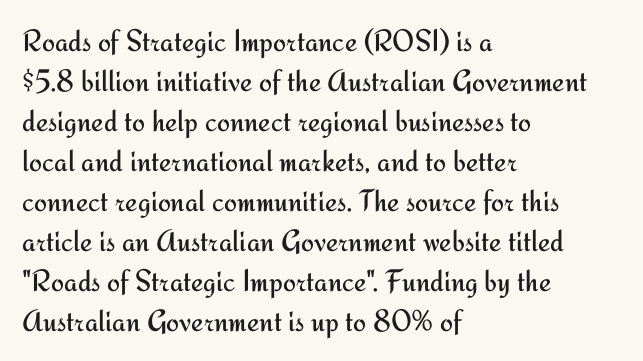
Horizontal alignment here is leftward, the default for most running prose. This sample has the flowing, uneven cadence of proportional lettering. This reads as an unemphasized weight, regular at the heaviest. Each row of text sits above clean, open space. The type family on display is of the sans-serif kind. Leading: standard.
